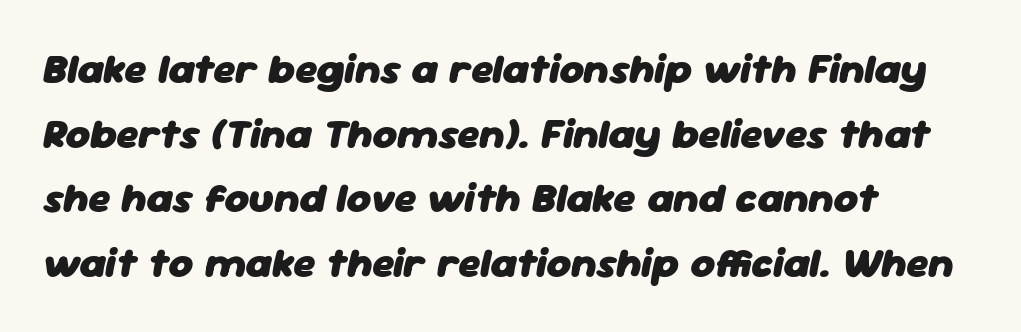
The image shows 42 px heavy type, italic (leaning right); set left-aligned, normal line spacing (1.54x), normal letter spacing, not underlined; low stroke contrast and a medium x-height.
